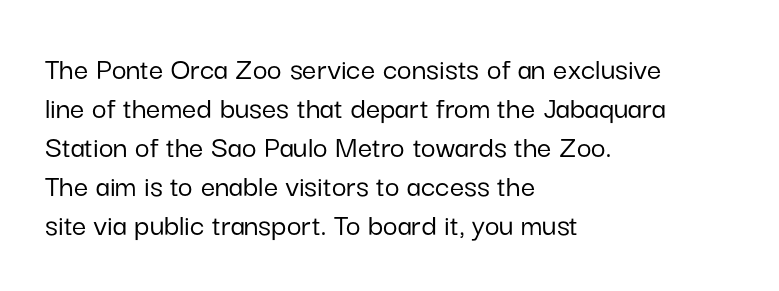
The image shows 32 px sans-serif type, upright; set left-aligned, line spacing 1.22x, normal letter spacing, not underlined; low stroke contrast and a medium x-height.
